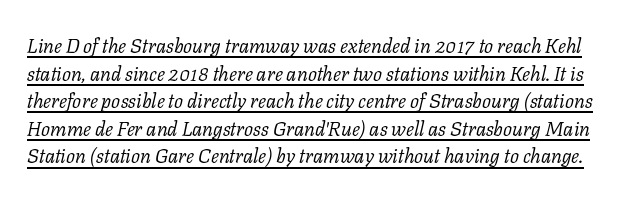
The image shows 20 px text type, italic (leaning right); set normal line spacing (1.38x), normal letter spacing, underlined.
